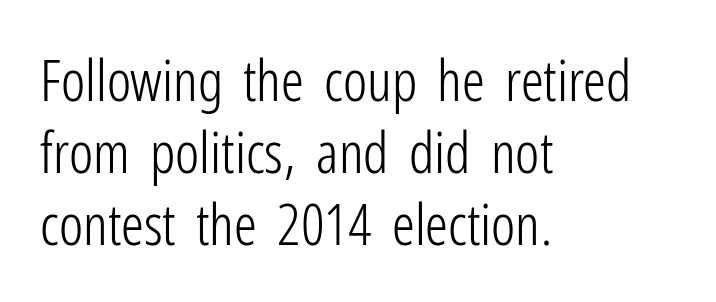
Q: Is the text bold? A: No.
Q: Is the text italic (slanted)? A: No, it is upright.
Q: Is the typeface a serif or a sans-serif typeface? A: Sans-serif.
Q: Is the text underlined? A: No.
Q: How is the paragraph aligned? A: Left-aligned.
Q: Is the spacing between letters normal or unusually wide? A: Normal.
Q: Is the spacing between lines tight, normal or loose? A: Normal.
Q: Width (condensed, normal, or wide)? A: Condensed.
Q: Stroke contrast? A: Low.
Q: x-height? A: Medium.
Q: Monospaced? A: No.
